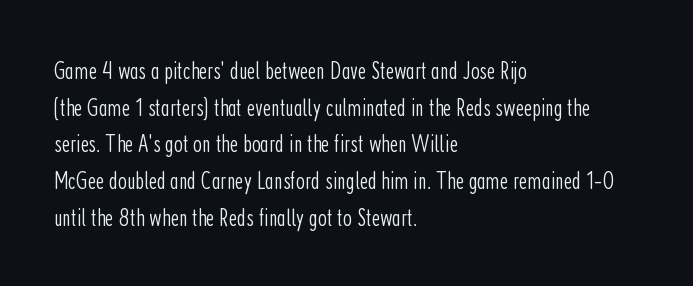
The image shows 25 px text type, upright; set left-aligned, normal line spacing (1.47x), normal letter spacing, not underlined.
